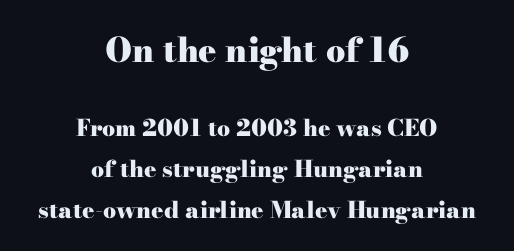
{"serif": "yes", "italic": "no", "bold": "yes", "weight": "heavy", "width": "wide", "stroke_contrast": "high", "x_height": "small", "monospaced": "no", "underline": "no", "align": "center", "line_spacing_ratio": 1.77, "letter_spacing": "normal", "letter_spacing_em": 0.0, "larger_block": "first", "size_ratio": 1.48, "glyph_px": 34}
